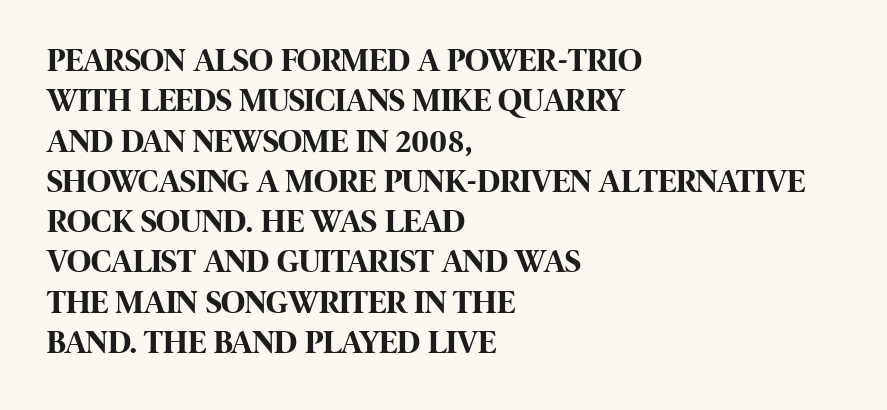
{"serif": "no", "italic": "no", "bold": "yes", "weight": "bold", "width": "condensed", "stroke_contrast": "high", "x_height": "large", "monospaced": "no", "underline": "no", "align": "left", "line_spacing_ratio": 1.22, "letter_spacing": "normal", "letter_spacing_em": 0.0, "glyph_px": 33}
